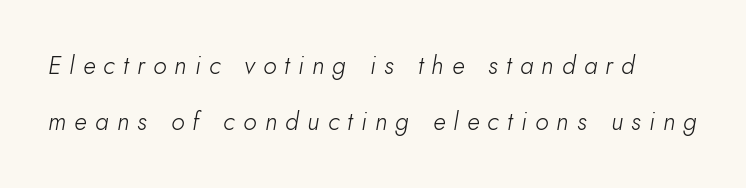
The image shows 25 px text type, italic (leaning right); set loose line spacing (2.25x), unusually wide letter spacing (+0.33 em), not underlined.
